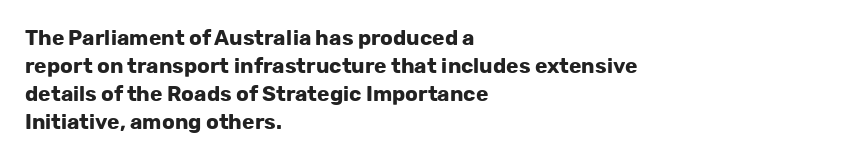
Q: Is the text bold? A: Yes.
Q: Is the text italic (slanted)? A: No, it is upright.
Q: Is the text underlined? A: No.
Q: How is the paragraph aligned? A: Left-aligned.
Q: Is the spacing between letters normal or unusually wide? A: Normal.
Q: Is the spacing between lines tight, normal or loose? A: Normal.
